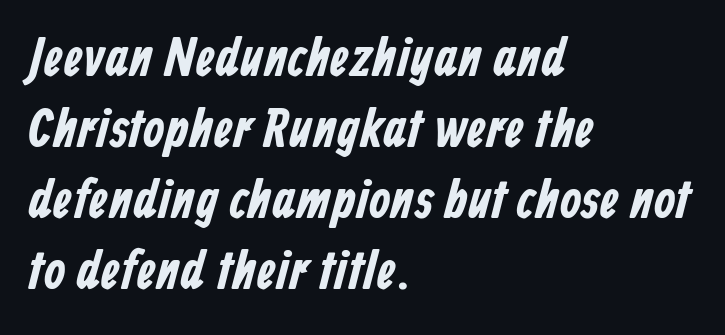
{"serif": "no", "width": "condensed", "stroke_contrast": "low", "x_height": "medium", "monospaced": "no", "underline": "no", "align": "left", "line_spacing": "normal", "line_spacing_ratio": 1.29, "letter_spacing": "normal", "letter_spacing_em": 0.0, "glyph_px": 55}
